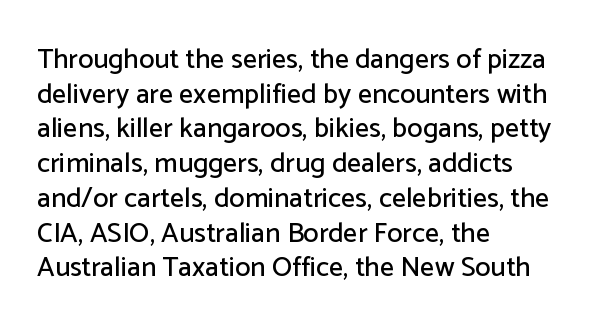
{"serif": "no", "italic": "no", "width": "normal", "stroke_contrast": "low", "x_height": "medium", "monospaced": "no", "underline": "no", "align": "left", "line_spacing_ratio": 1.24, "letter_spacing": "normal", "letter_spacing_em": 0.0, "glyph_px": 28}
